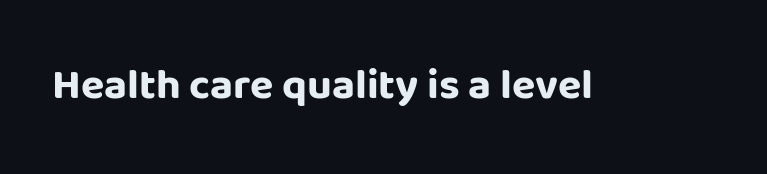
Q: Is the text bold? A: Yes.
Q: Is the text italic (slanted)? A: No, it is upright.
Q: Is the typeface a serif or a sans-serif typeface? A: Sans-serif.
Q: Is the text underlined? A: No.
Q: Is the spacing between letters normal or unusually wide? A: Normal.
Q: Width (condensed, normal, or wide)? A: Normal.
Q: Stroke contrast? A: Low.
Q: x-height? A: Large.
Q: Monospaced? A: No.
